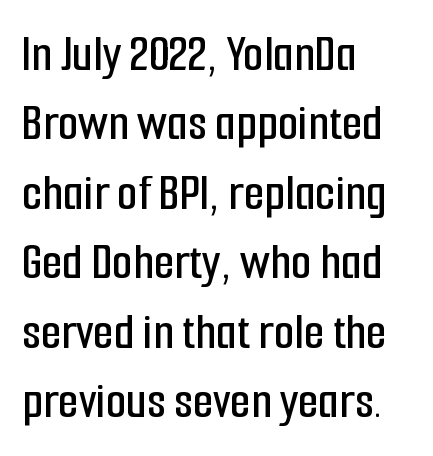
Q: Is the text italic (slanted)? A: No, it is upright.
Q: Is the typeface a serif or a sans-serif typeface? A: Sans-serif.
Q: Is the text underlined? A: No.
Q: How is the paragraph aligned? A: Left-aligned.
Q: Is the spacing between letters normal or unusually wide? A: Normal.
Q: Is the spacing between lines tight, normal or loose? A: Normal.
Q: Width (condensed, normal, or wide)? A: Condensed.
Q: Stroke contrast? A: Low.
Q: x-height? A: Medium.
Q: Monospaced? A: No.
